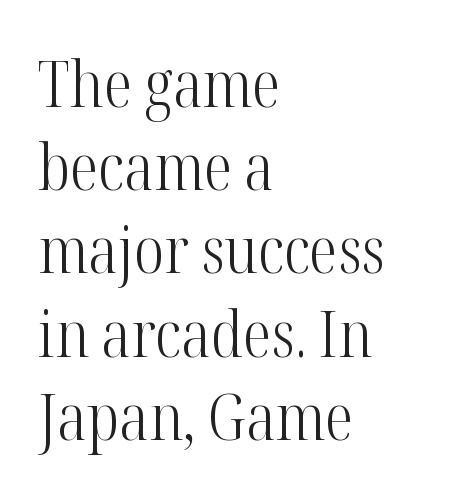
Q: Is the text bold? A: No.
Q: Is the text italic (slanted)? A: No, it is upright.
Q: Is the typeface a serif or a sans-serif typeface? A: Serif.
Q: Is the text underlined? A: No.
Q: How is the paragraph aligned? A: Left-aligned.
Q: Is the spacing between letters normal or unusually wide? A: Normal.
Q: Is the spacing between lines tight, normal or loose? A: Normal.
Q: Width (condensed, normal, or wide)? A: Condensed.
Q: Stroke contrast? A: High.
Q: x-height? A: Medium.
Q: Monospaced? A: No.
